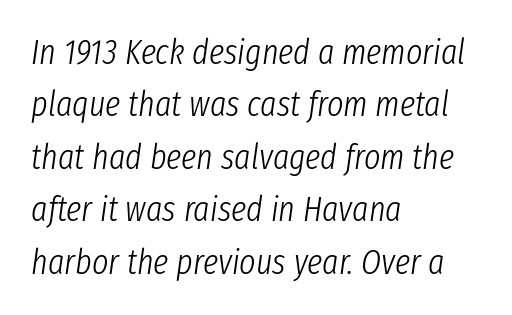
The text carries the slant typical of an italic or oblique font. Lines of text with bare space underneath. One glance says typical: line gaps are just what's usual. Look at the tracking — it's just the regular setting, nothing added. This sample has the flowing, uneven cadence of proportional lettering. Line beginnings align vertically; line endings do not.
